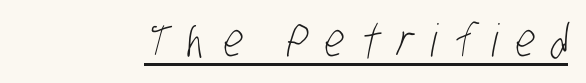
{"serif": "no", "bold": "no", "weight": "light", "width": "condensed", "stroke_contrast": "low", "x_height": "large", "monospaced": "no", "underline": "yes", "letter_spacing": "wide", "letter_spacing_em": 0.39, "glyph_px": 45}
